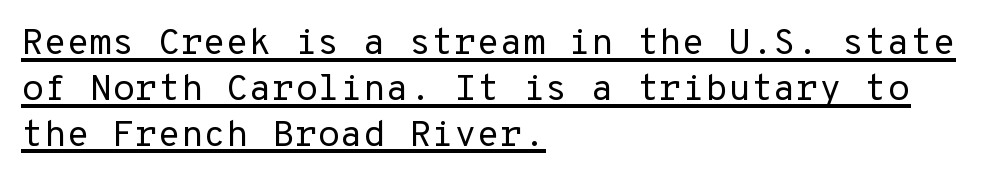
The image shows 37 px regular-weight sans-serif type, upright, monospaced; set left-aligned, line spacing 1.24x, normal letter spacing, underlined; low stroke contrast and a medium x-height.
